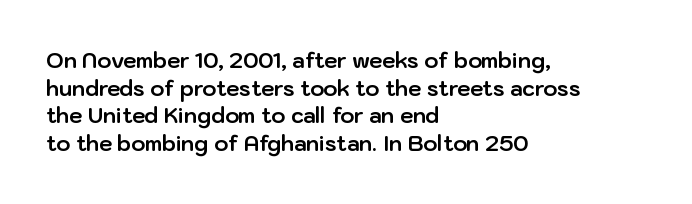
Q: Is the text bold? A: Yes.
Q: Is the text italic (slanted)? A: No, it is upright.
Q: Is the text underlined? A: No.
Q: How is the paragraph aligned? A: Left-aligned.
Q: Is the spacing between letters normal or unusually wide? A: Normal.
Q: Is the spacing between lines tight, normal or loose? A: Normal.
